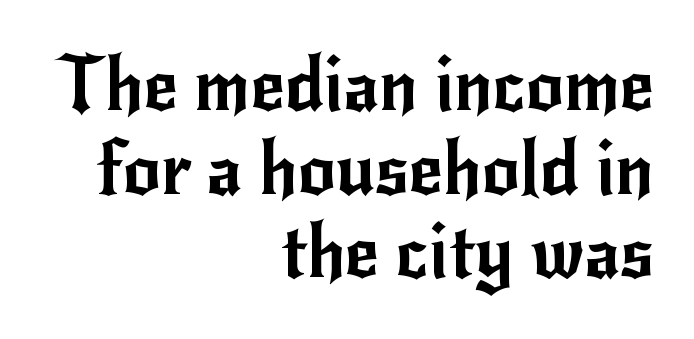
The lines are quadded right. Default kerning and tracking; the words read as compact shapes. Tightly led — the rows are bunched. In terms of letterform style, serifs are entirely absent. Do the letters lean? They stand straight. The words here are not underlined.
